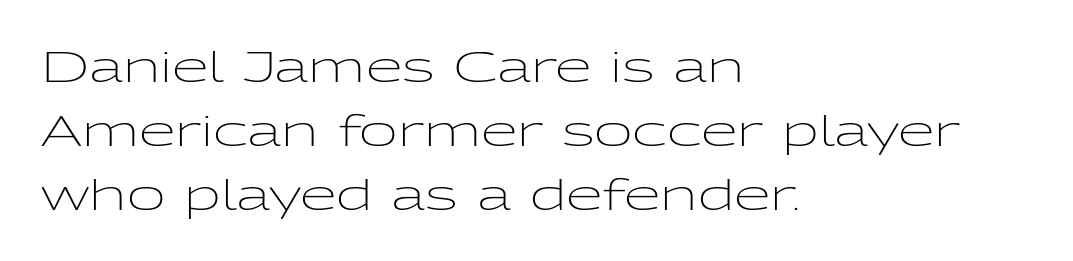
The image shows 42 px light, wide sans-serif type, upright; set left-aligned, normal line spacing (1.52x), normal letter spacing, not underlined; low stroke contrast and a medium x-height.
